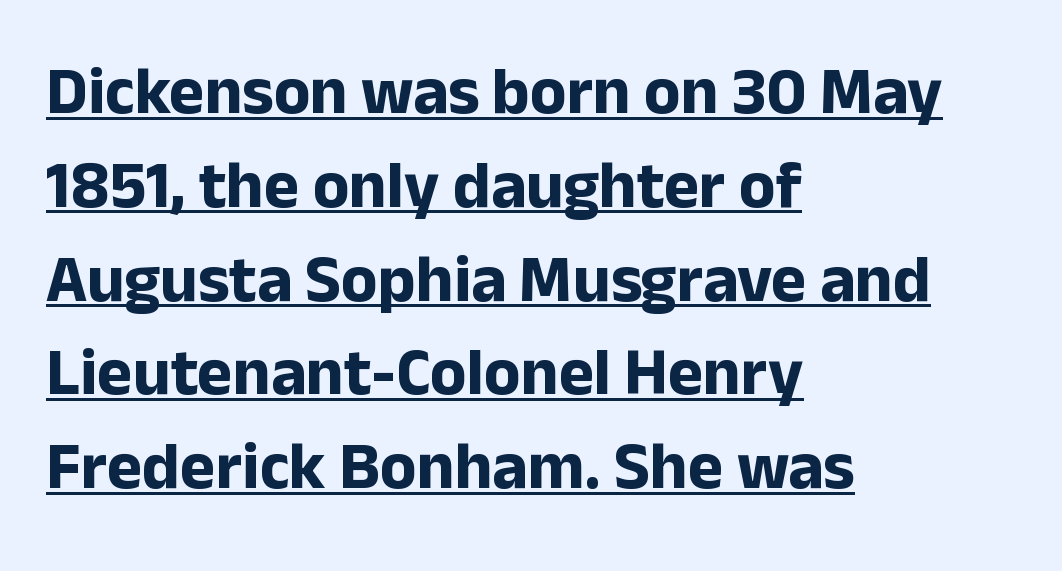
The image shows 67 px bold sans-serif type, upright; set left-aligned, normal line spacing (1.4x), normal letter spacing, underlined; low stroke contrast and a medium x-height.
